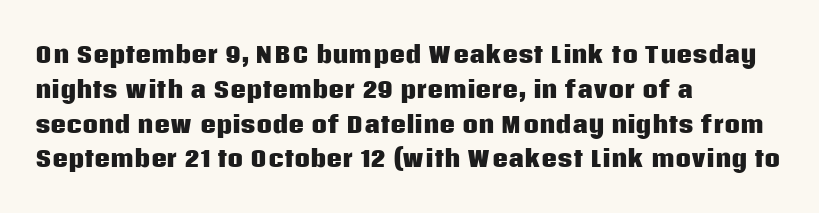
{"italic": "no", "bold": "yes", "underline": "no", "align": "left", "line_spacing": "normal", "line_spacing_ratio": 1.58, "letter_spacing": "normal", "letter_spacing_em": 0.0, "glyph_px": 22}
